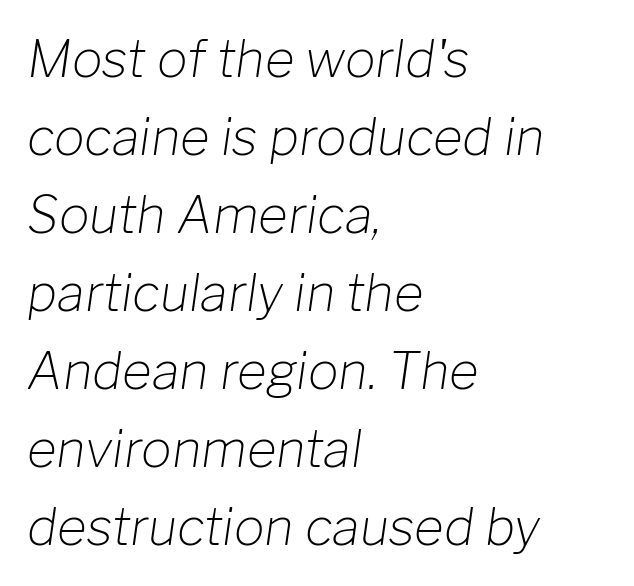
The space between consecutive lines is moderate. Spacing verdict: proportional, widths tailored to each character. These lines were composed using italics. The weight tops out at a normal text grade.
